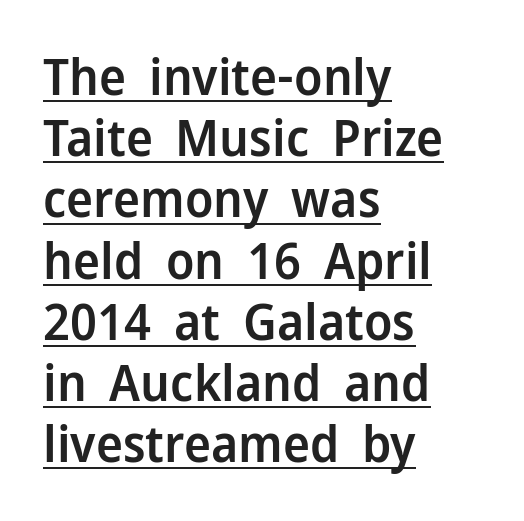
The image shows 51 px semibold sans-serif type, upright; set left-aligned, line spacing 1.2x, normal letter spacing, underlined; low stroke contrast and a medium x-height.
